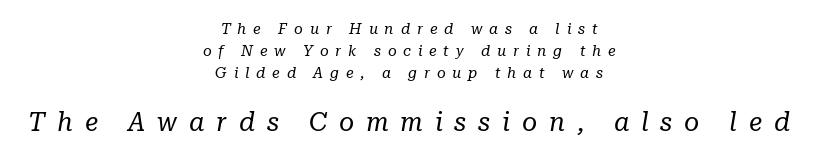
Q: Is the text bold? A: No.
Q: Is the text italic (slanted)? A: Yes, it leans right by about 10 degrees.
Q: Is the text underlined? A: No.
Q: How is the paragraph aligned? A: Centered.
Q: Is the spacing between letters normal or unusually wide? A: Unusually wide.
Q: Is the spacing between lines tight, normal or loose? A: Normal.
Q: Which block of text is set in a larger size, the first (top) or the second (bottom)? A: The second (bottom) one.
